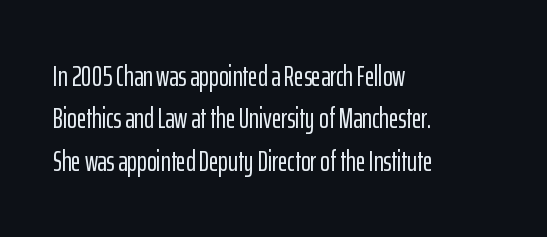
Interline gaps are of average width in this sample. The rendering keeps characters at their native spacing. The setting favours the left margin, as ordinary paragraphs usually do. A typesetter would call this proportional, since set widths differ per character. Nope, not italic — everything's standing straight. Just letters on the line, the space beneath them empty.
